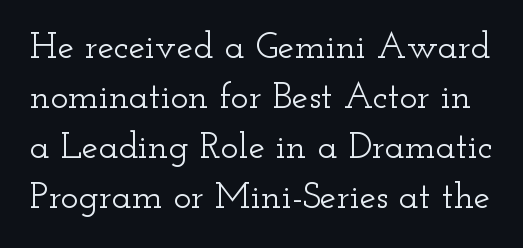
Q: Is the text italic (slanted)? A: No, it is upright.
Q: Is the typeface a serif or a sans-serif typeface? A: Serif.
Q: Is the text underlined? A: No.
Q: Is the spacing between letters normal or unusually wide? A: Normal.
Q: Is the spacing between lines tight, normal or loose? A: Normal.
Q: Width (condensed, normal, or wide)? A: Wide.
Q: Stroke contrast? A: Low.
Q: x-height? A: Small.
Q: Monospaced? A: No.
